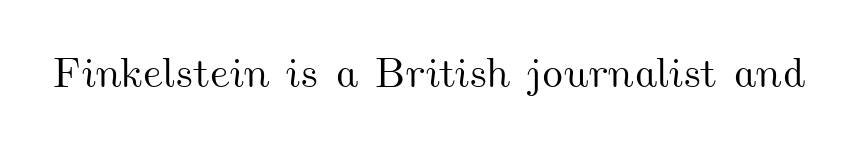
{"width": "wide", "stroke_contrast": "medium", "x_height": "small", "monospaced": "no", "underline": "no", "letter_spacing": "normal", "letter_spacing_em": 0.0, "glyph_px": 42}
